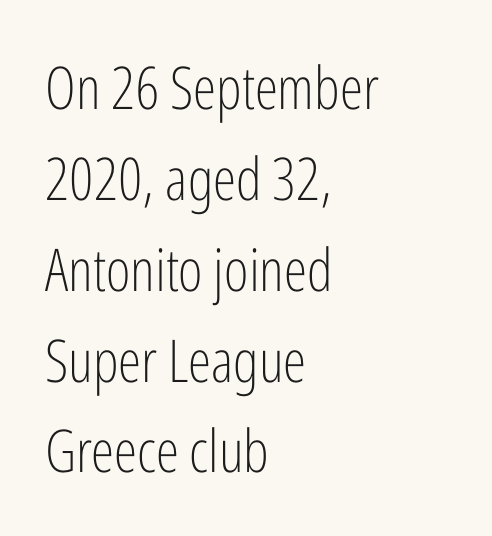
Q: Is the text bold? A: No.
Q: Is the text italic (slanted)? A: No, it is upright.
Q: Is the typeface a serif or a sans-serif typeface? A: Sans-serif.
Q: Is the text underlined? A: No.
Q: How is the paragraph aligned? A: Left-aligned.
Q: Is the spacing between letters normal or unusually wide? A: Normal.
Q: Is the spacing between lines tight, normal or loose? A: Normal.
Q: Width (condensed, normal, or wide)? A: Condensed.
Q: Stroke contrast? A: Low.
Q: x-height? A: Medium.
Q: Monospaced? A: No.
